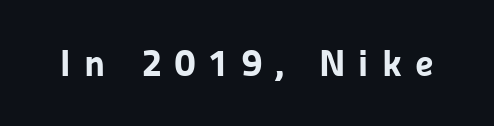
Q: Is the text bold? A: Yes.
Q: Is the text italic (slanted)? A: No, it is upright.
Q: Is the typeface a serif or a sans-serif typeface? A: Sans-serif.
Q: Is the text underlined? A: No.
Q: Is the spacing between letters normal or unusually wide? A: Unusually wide.
Q: Width (condensed, normal, or wide)? A: Normal.
Q: Stroke contrast? A: Low.
Q: x-height? A: Medium.
Q: Monospaced? A: No.
